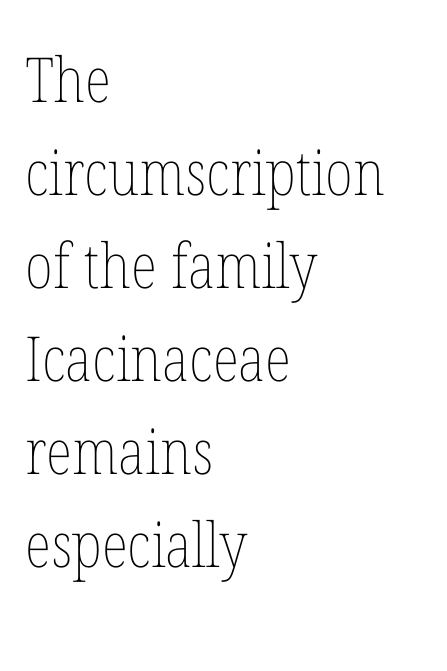
{"italic": "no", "bold": "no", "weight": "thin", "width": "condensed", "stroke_contrast": "low", "x_height": "medium", "monospaced": "no", "underline": "no", "align": "left", "line_spacing": "normal", "line_spacing_ratio": 1.5, "letter_spacing": "normal", "letter_spacing_em": 0.0, "glyph_px": 62}
